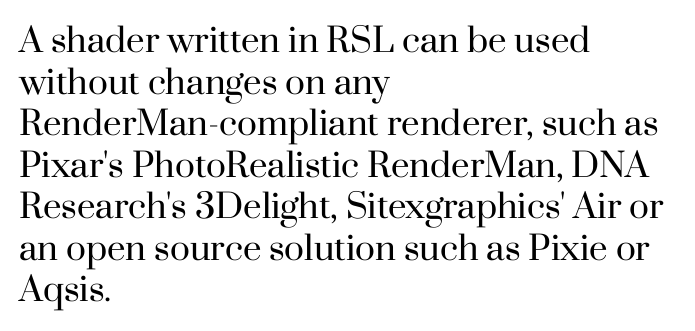
The image shows 33 px regular-weight serif type, upright; set left-aligned, normal line spacing (1.26x), normal letter spacing, not underlined; high stroke contrast and a small x-height.
